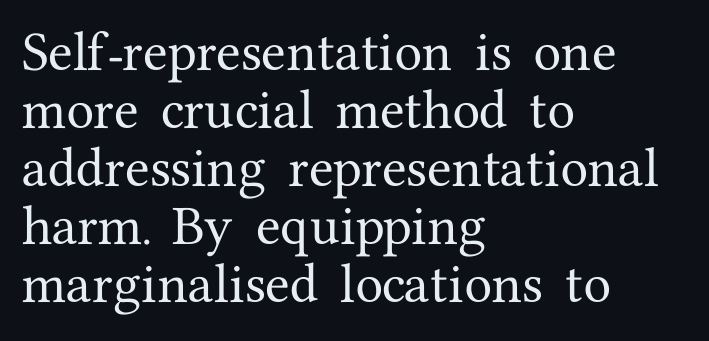
Q: Is the text italic (slanted)? A: No, it is upright.
Q: Is the typeface a serif or a sans-serif typeface? A: Serif.
Q: Is the text underlined? A: No.
Q: How is the paragraph aligned? A: Left-aligned.
Q: Is the spacing between letters normal or unusually wide? A: Normal.
Q: Is the spacing between lines tight, normal or loose? A: Normal.
Q: Width (condensed, normal, or wide)? A: Normal.
Q: Stroke contrast? A: Medium.
Q: x-height? A: Medium.
Q: Monospaced? A: No.
